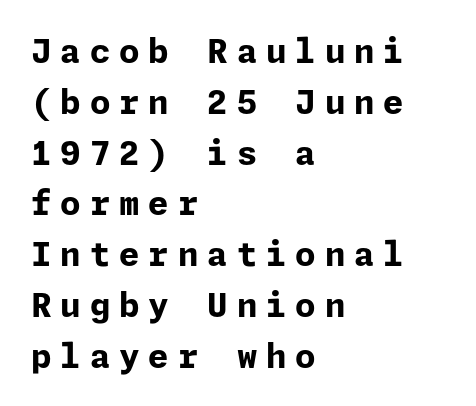
The image shows 33 px bold sans-serif type, upright; set left-aligned, normal line spacing (1.54x), unusually wide letter spacing (+0.27 em), not underlined; low stroke contrast and a medium x-height.
